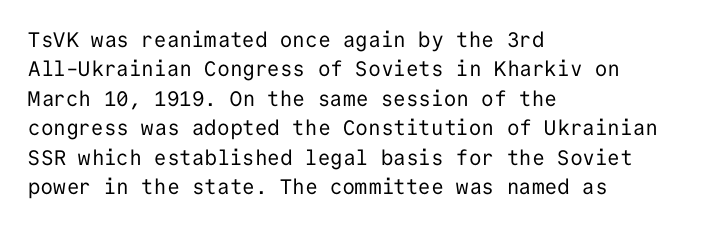
The image shows 21 px text type, upright; set left-aligned, normal line spacing (1.4x), normal letter spacing, not underlined.
